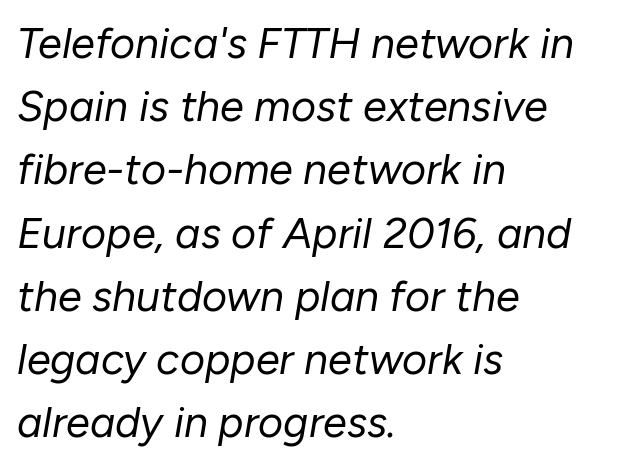
The image shows 43 px regular-weight type, italic (leaning right); set left-aligned, normal line spacing (1.47x), normal letter spacing, not underlined; low stroke contrast and a medium x-height.
